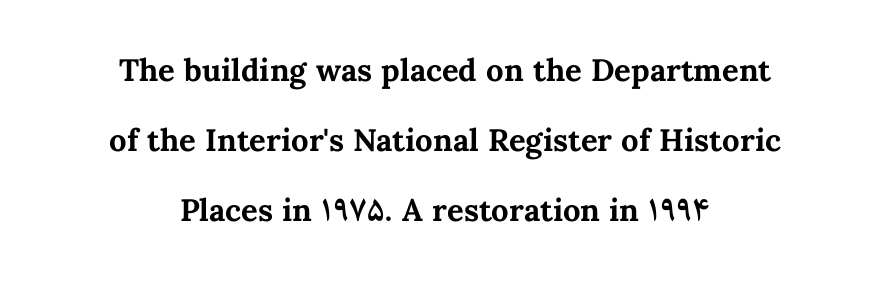
Words float on clear page, feet unadorned. The typography opts for an upright posture over an oblique one. The face used here is proportionally spaced, like ordinary book or web type. A student would call this center alignment; a typographer would say set centered.
